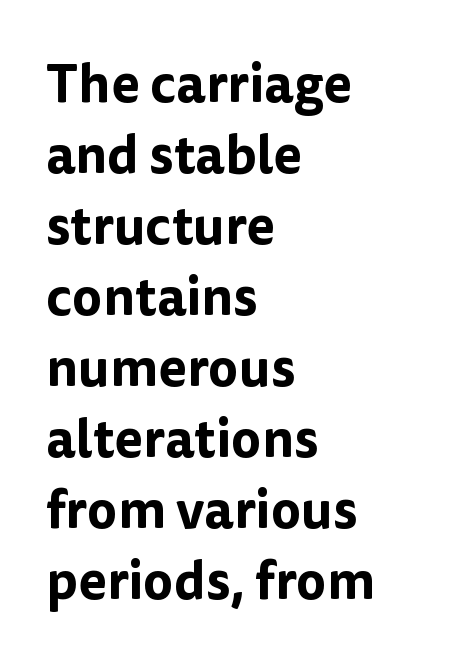
Q: Is the text italic (slanted)? A: No, it is upright.
Q: Is the typeface a serif or a sans-serif typeface? A: Sans-serif.
Q: Is the text underlined? A: No.
Q: How is the paragraph aligned? A: Left-aligned.
Q: Is the spacing between letters normal or unusually wide? A: Normal.
Q: Is the spacing between lines tight, normal or loose? A: Normal.
Q: Width (condensed, normal, or wide)? A: Normal.
Q: Stroke contrast? A: Low.
Q: x-height? A: Medium.
Q: Monospaced? A: No.
